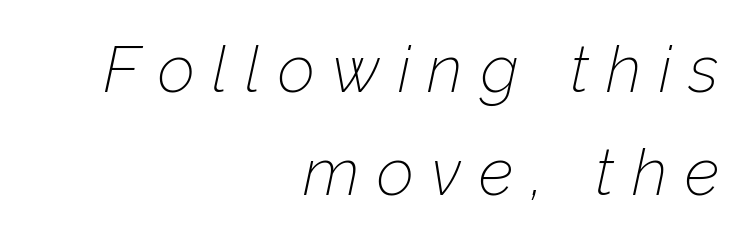
The image shows 65 px thin type, italic (leaning right); set right-aligned, normal line spacing (1.59x), unusually wide letter spacing (+0.27 em), not underlined; low stroke contrast and a medium x-height.
